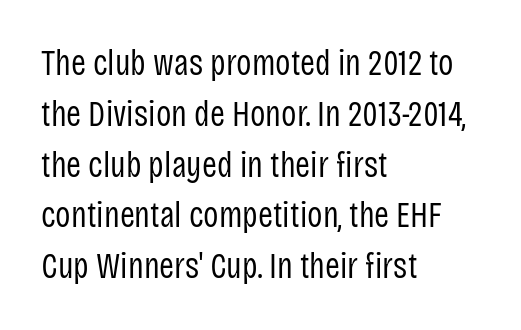
The image shows 36 px regular-weight, condensed sans-serif type, upright; set left-aligned, normal line spacing (1.41x), normal letter spacing, not underlined; low stroke contrast and a large x-height.
